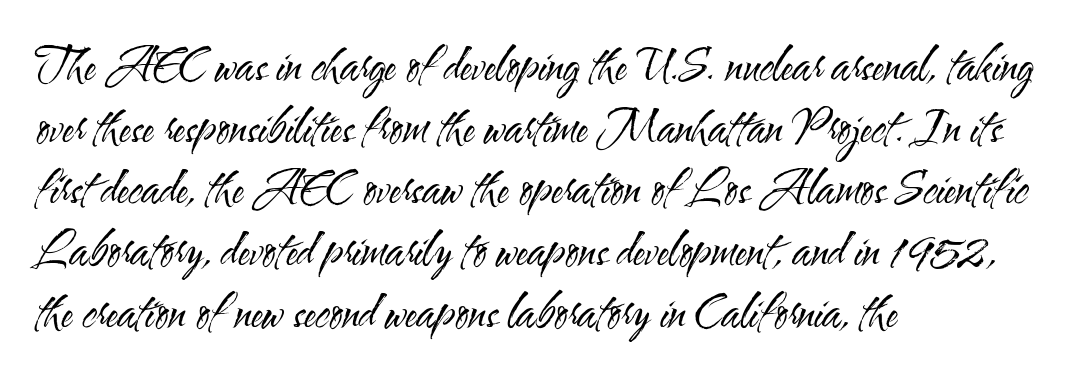
The image shows 45 px regular-weight, condensed sans-serif type; set left-aligned, normal line spacing (1.37x), normal letter spacing, not underlined; medium stroke contrast and a small x-height.
